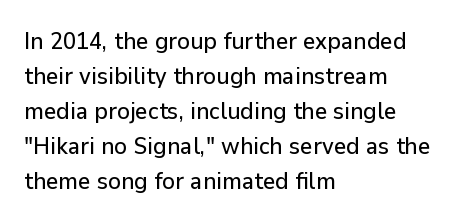
The image shows 24 px text type, upright; set left-aligned, normal line spacing (1.46x), normal letter spacing, not underlined.
